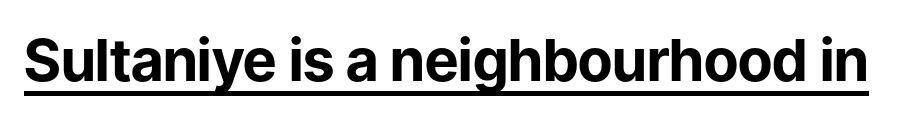
{"serif": "no", "italic": "no", "bold": "yes", "weight": "bold", "width": "normal", "stroke_contrast": "low", "x_height": "medium", "monospaced": "no", "underline": "yes", "letter_spacing": "normal", "letter_spacing_em": 0.0, "glyph_px": 58}
